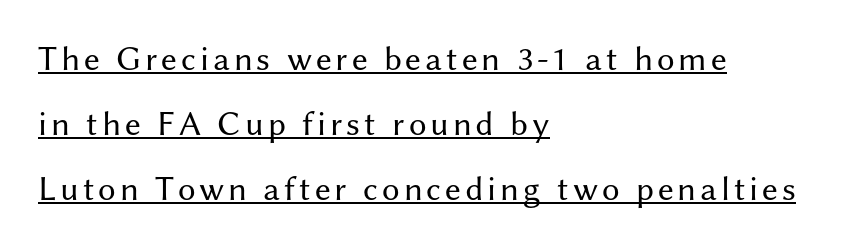
The image shows 35 px regular-weight sans-serif type, upright; set left-aligned, line spacing 1.86x, underlined; medium stroke contrast and a medium x-height.
